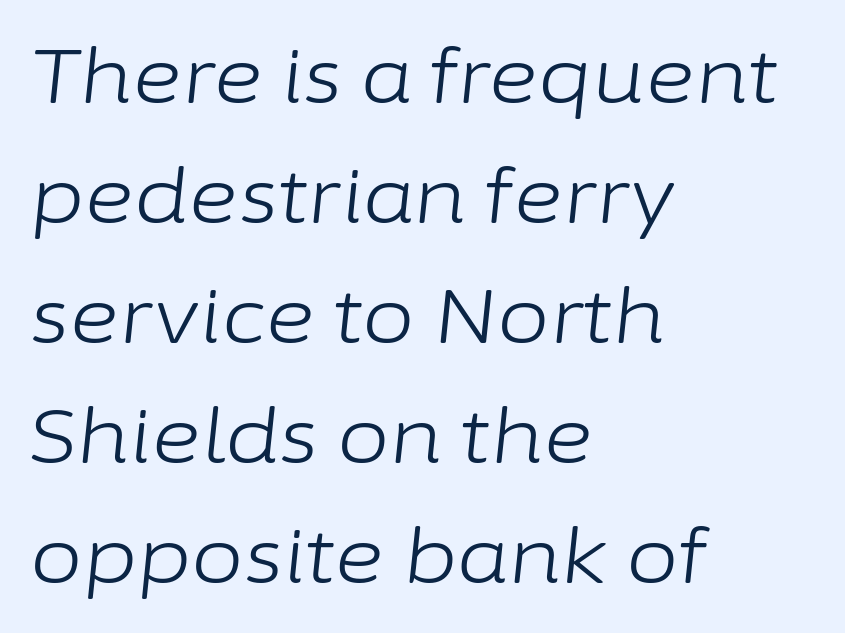
The image shows 76 px light type, italic (leaning right); set left-aligned, normal line spacing (1.58x), normal letter spacing, not underlined; low stroke contrast and a medium x-height.
